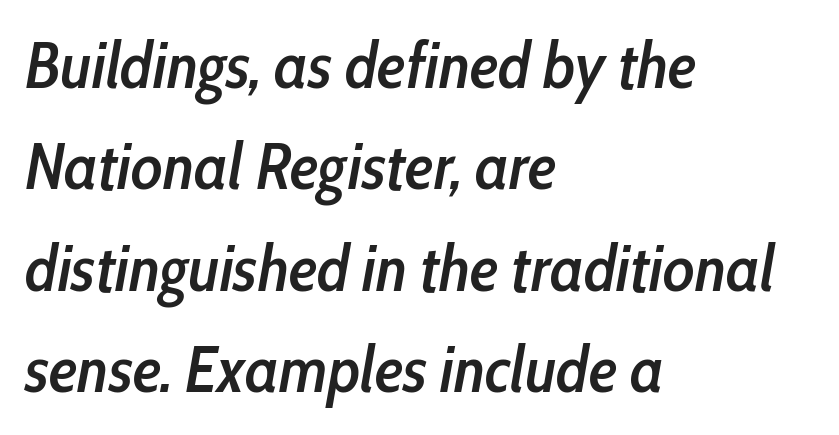
The image shows 65 px semibold, condensed type, italic (leaning right); set left-aligned, normal line spacing (1.56x), normal letter spacing, not underlined; low stroke contrast and a medium x-height.
